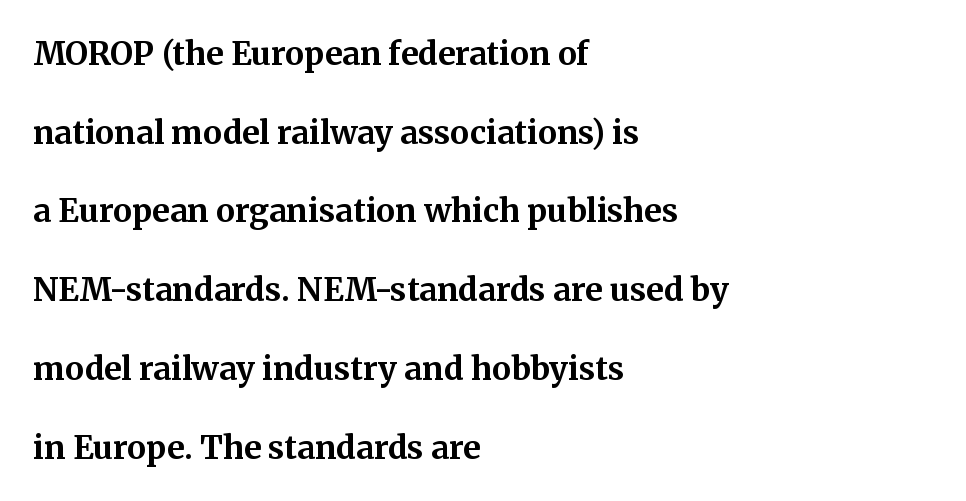
Q: Is the text bold? A: Yes.
Q: Is the text italic (slanted)? A: No, it is upright.
Q: Is the typeface a serif or a sans-serif typeface? A: Serif.
Q: Is the text underlined? A: No.
Q: How is the paragraph aligned? A: Left-aligned.
Q: Is the spacing between letters normal or unusually wide? A: Normal.
Q: Is the spacing between lines tight, normal or loose? A: Loose.
Q: Width (condensed, normal, or wide)? A: Normal.
Q: Stroke contrast? A: Medium.
Q: x-height? A: Medium.
Q: Monospaced? A: No.
